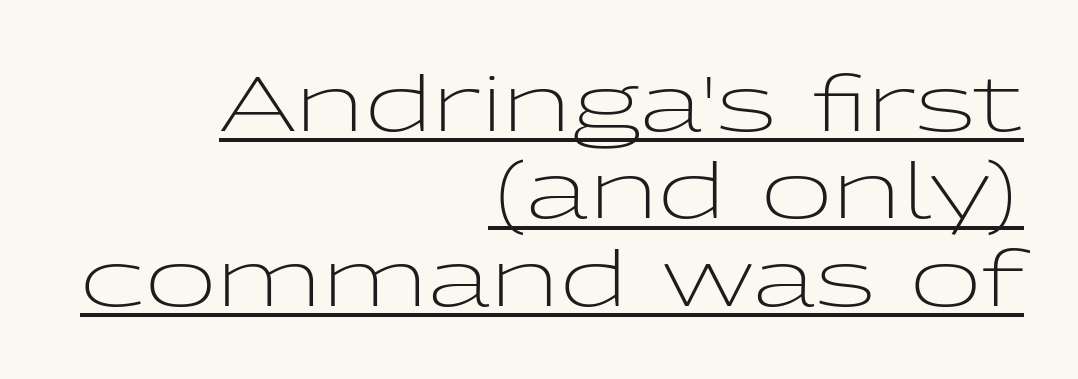
Weight: not bold — regular or lighter. Teacher's note: observe the even right margin — that is flush-right alignment. The rendering keeps characters at their native spacing. You can see a thin bar hugging the bottom of the glyphs. You could not count columns in this text — the font is proportionally spaced. No feet cap the strokes, marking this as sans-serif type.
